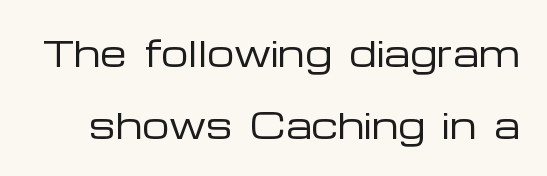
{"serif": "no", "italic": "no", "bold": "no", "weight": "regular", "width": "wide", "stroke_contrast": "low", "x_height": "medium", "monospaced": "no", "underline": "no", "line_spacing": "loose", "line_spacing_ratio": 2.11, "letter_spacing": "normal", "letter_spacing_em": 0.0, "glyph_px": 34}
